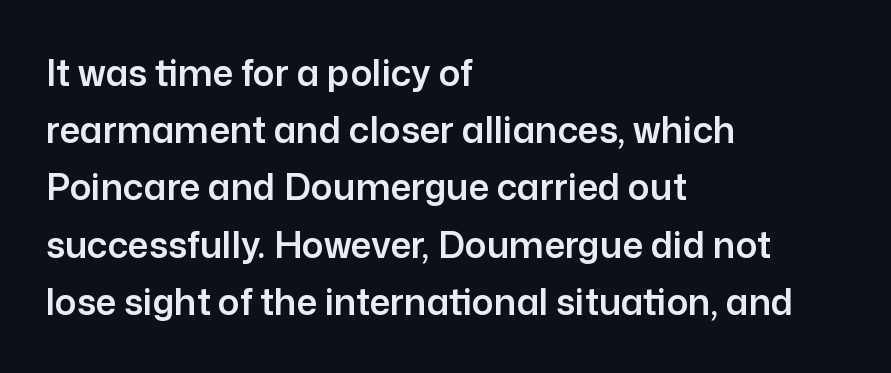
Proportional: the letters do not fall into vertical columns. Is there any slant? The stems are plumb. In terms of letterform style, serifs are entirely absent. Letters rest on an invisible, unmarked baseline. Observe the ordinary spacing: letters are neighbours, not strangers. Caption: multi-line text, flush left, ragged right.
